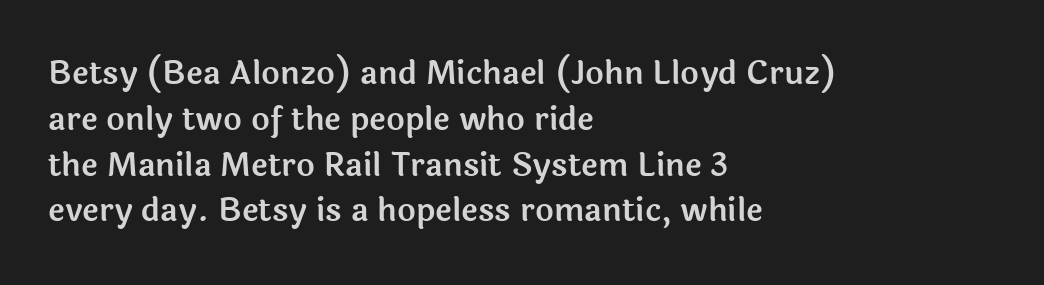
The image shows 32 px sans-serif type, upright; set left-aligned, normal line spacing (1.43x), normal letter spacing, not underlined; a medium x-height.
